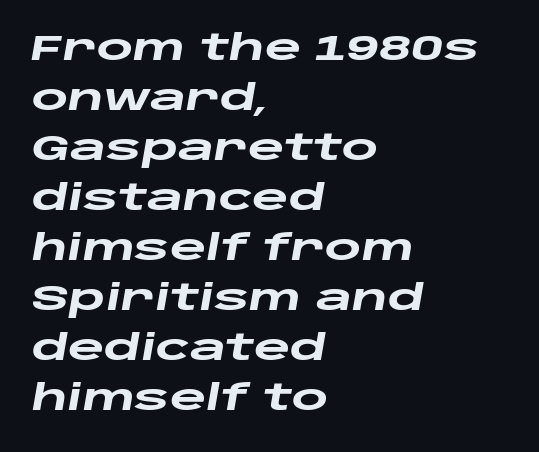
Q: Is the text bold? A: Yes.
Q: Is the text italic (slanted)? A: Yes, it leans right by about 10 degrees.
Q: Is the text underlined? A: No.
Q: How is the paragraph aligned? A: Left-aligned.
Q: Is the spacing between letters normal or unusually wide? A: Normal.
Q: Is the spacing between lines tight, normal or loose? A: Normal.
Q: Width (condensed, normal, or wide)? A: Wide.
Q: Stroke contrast? A: Low.
Q: x-height? A: Large.
Q: Monospaced? A: No.
